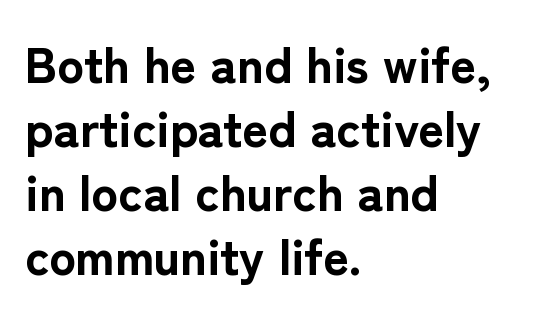
The image shows 50 px bold sans-serif type, upright; set left-aligned, normal line spacing (1.28x), normal letter spacing, not underlined; low stroke contrast and a medium x-height.
